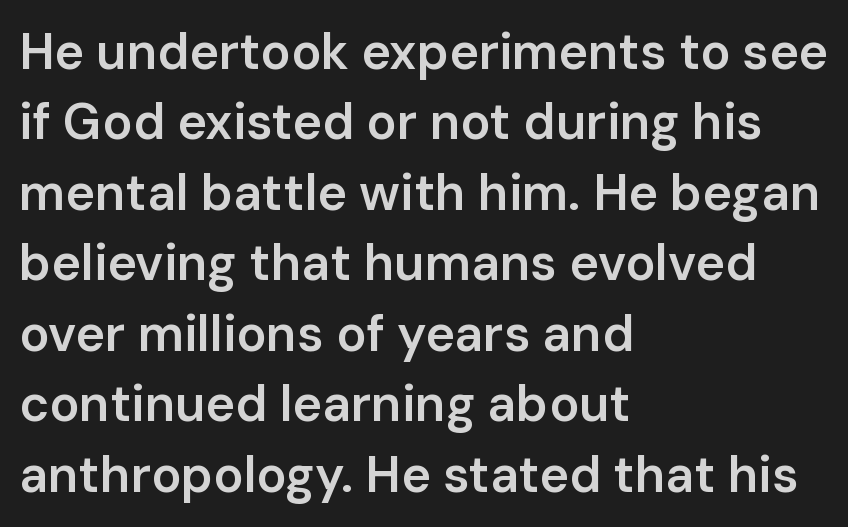
Q: Is the text bold? A: Semi-bold.
Q: Is the text italic (slanted)? A: No, it is upright.
Q: Is the typeface a serif or a sans-serif typeface? A: Sans-serif.
Q: Is the text underlined? A: No.
Q: How is the paragraph aligned? A: Left-aligned.
Q: Is the spacing between letters normal or unusually wide? A: Normal.
Q: Is the spacing between lines tight, normal or loose? A: Normal.
Q: Width (condensed, normal, or wide)? A: Normal.
Q: Stroke contrast? A: Low.
Q: x-height? A: Medium.
Q: Monospaced? A: No.
